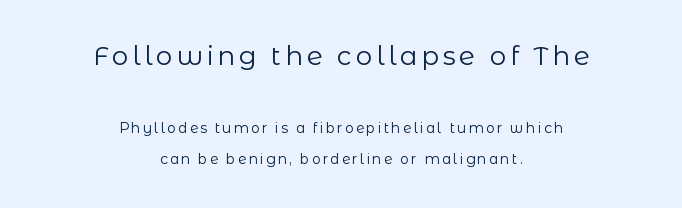
The image shows 26 px text type, upright; set centered, loose line spacing (2.26x), not underlined; the first (top) block is 1.86x larger.
